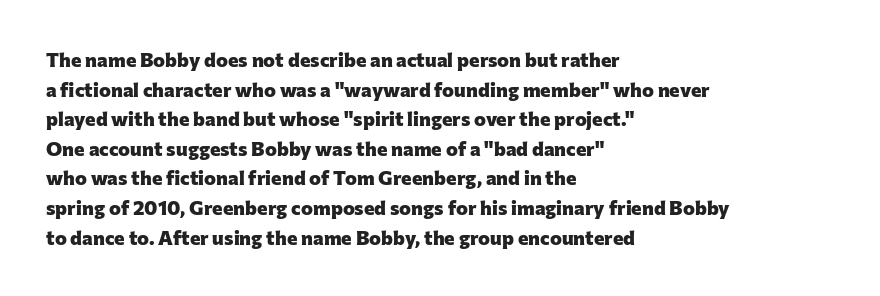
The image shows 20 px bold type, upright; set left-aligned, normal line spacing (1.48x), normal letter spacing, not underlined.
